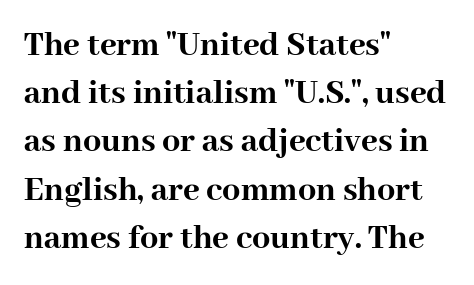
The image shows 36 px semibold serif type, upright; set left-aligned, normal line spacing (1.34x), normal letter spacing, not underlined; high stroke contrast and a medium x-height.
